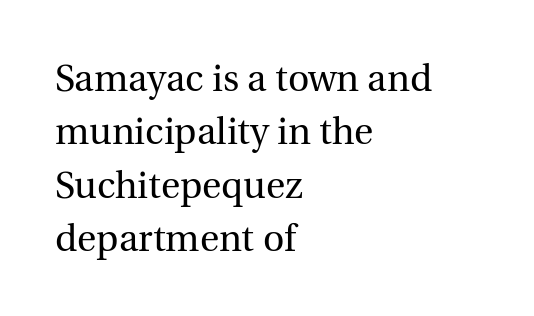
{"serif": "yes", "italic": "no", "bold": "no", "weight": "regular", "width": "normal", "x_height": "medium", "monospaced": "no", "underline": "no", "align": "left", "line_spacing": "normal", "line_spacing_ratio": 1.44, "letter_spacing": "normal", "letter_spacing_em": 0.0, "glyph_px": 37}
